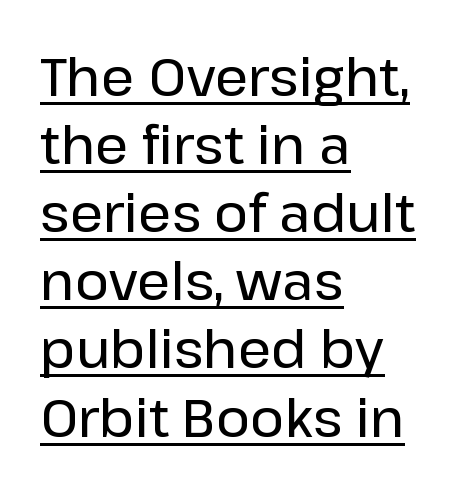
The rendering uses the underline text-decoration. Quick note: interline space is typical. Think of a printed novel: that variable character pitch is what you see here. Short note: letters normally spaced. The typesetter chose a ragged-right arrangement here. Posture: upright roman.
